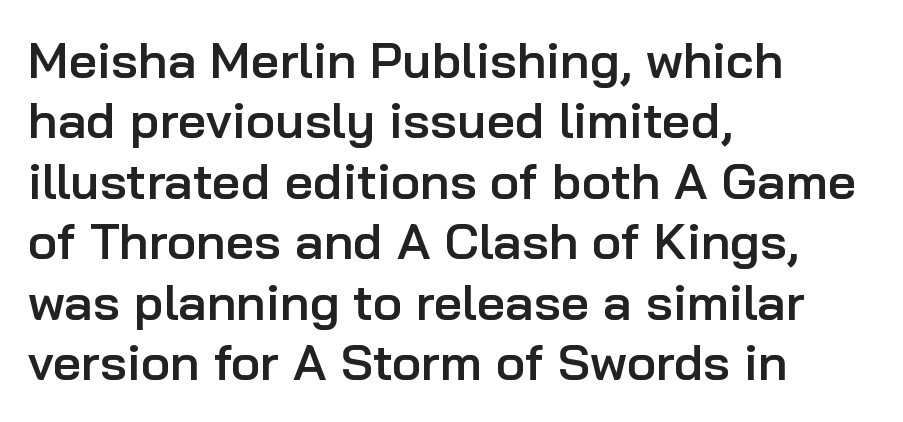
{"serif": "no", "italic": "no", "bold": "semi", "weight": "semibold", "width": "normal", "stroke_contrast": "low", "x_height": "medium", "monospaced": "no", "underline": "no", "align": "left", "line_spacing_ratio": 1.21, "letter_spacing": "normal", "letter_spacing_em": 0.0, "glyph_px": 50}
